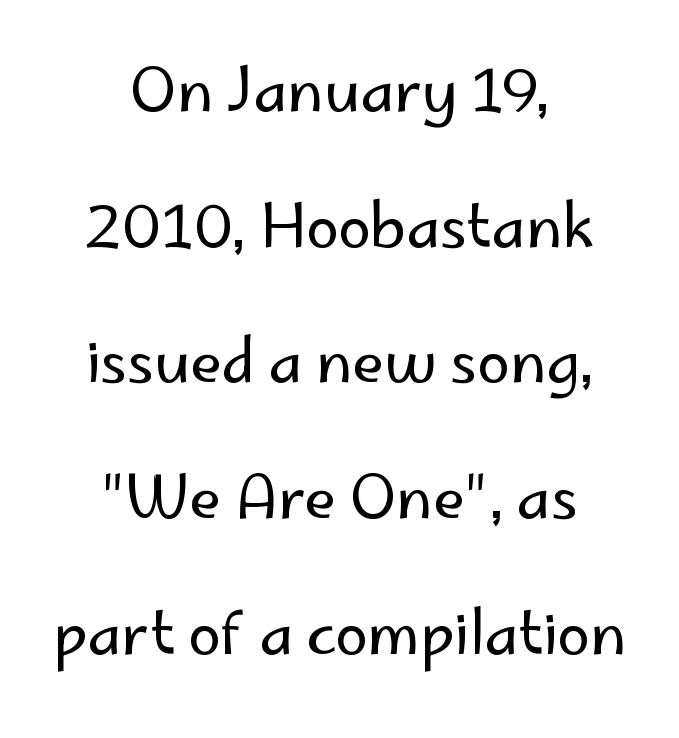
Q: Is the text bold? A: No.
Q: Is the text italic (slanted)? A: No, it is upright.
Q: Is the typeface a serif or a sans-serif typeface? A: Sans-serif.
Q: Is the text underlined? A: No.
Q: How is the paragraph aligned? A: Centered.
Q: Is the spacing between letters normal or unusually wide? A: Normal.
Q: Is the spacing between lines tight, normal or loose? A: Loose.
Q: Width (condensed, normal, or wide)? A: Normal.
Q: Stroke contrast? A: Low.
Q: x-height? A: Small.
Q: Monospaced? A: No.
